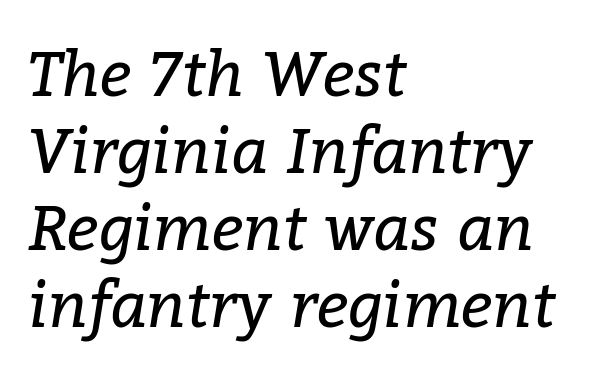
The image shows 62 px regular-weight serif type, italic (leaning right); set left-aligned, line spacing 1.24x, normal letter spacing, not underlined; low stroke contrast and a medium x-height.
